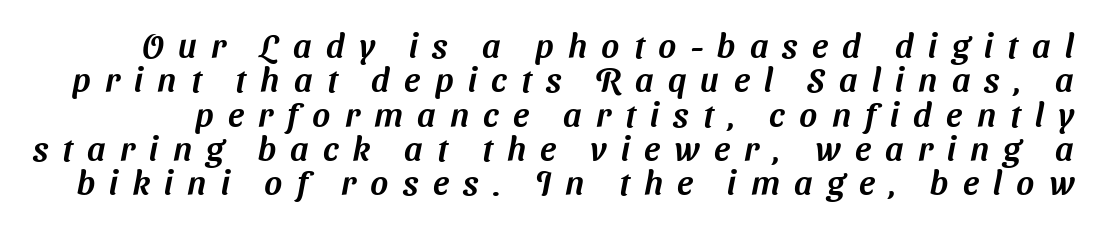
The image shows 34 px sans-serif type; set tight line spacing (1.01x), unusually wide letter spacing (+0.42 em), not underlined; medium stroke contrast and a medium x-height.
